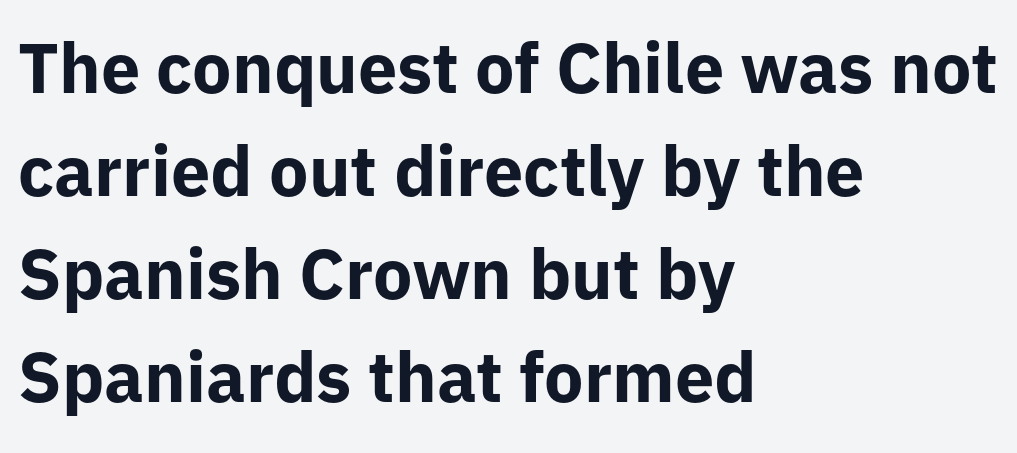
The image shows 70 px bold sans-serif type, upright; set left-aligned, normal line spacing (1.47x), normal letter spacing, not underlined; low stroke contrast and a medium x-height.
